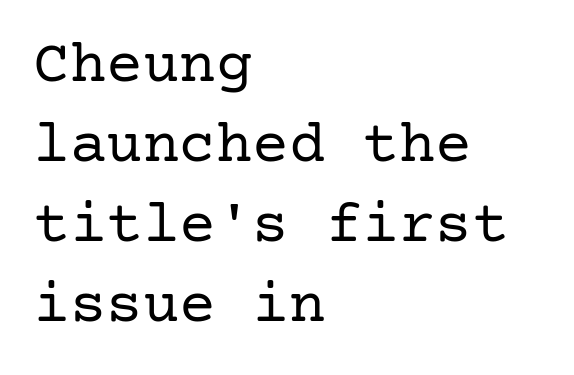
The image shows 61 px regular-weight serif type, upright; set left-aligned, normal line spacing (1.31x), normal letter spacing, not underlined; low stroke contrast and a medium x-height.
